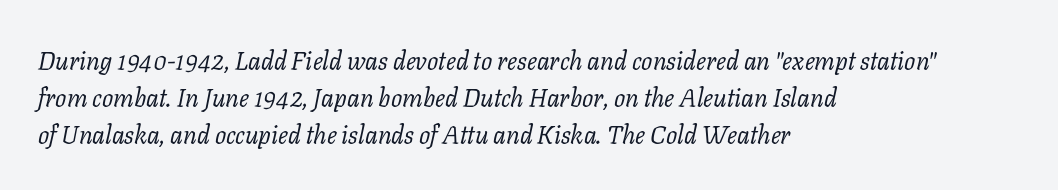
Q: Is the text bold? A: No.
Q: Is the text italic (slanted)? A: Yes, it leans right by about 11 degrees.
Q: Is the text underlined? A: No.
Q: How is the paragraph aligned? A: Left-aligned.
Q: Is the spacing between letters normal or unusually wide? A: Normal.
Q: Is the spacing between lines tight, normal or loose? A: Normal.
